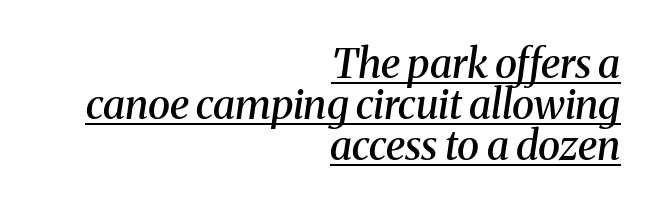
{"serif": "yes", "italic": "yes", "lean": "right", "slant_degrees": 8, "bold": "semi", "weight": "semibold", "width": "normal", "stroke_contrast": "medium", "x_height": "medium", "monospaced": "no", "underline": "yes", "align": "right", "line_spacing": "tight", "line_spacing_ratio": 1.0, "letter_spacing": "normal", "letter_spacing_em": 0.0, "glyph_px": 41}
